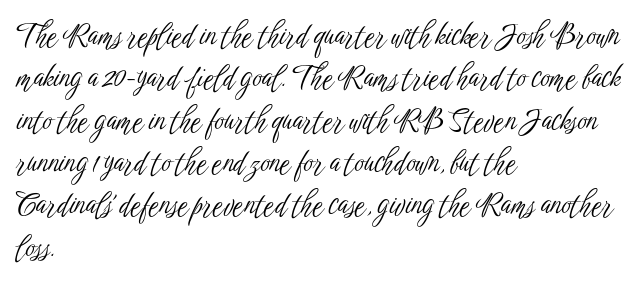
Q: Is the text bold? A: No.
Q: Is the text italic (slanted)? A: Yes.
Q: Is the typeface a serif or a sans-serif typeface? A: Sans-serif.
Q: Is the text underlined? A: No.
Q: How is the paragraph aligned? A: Left-aligned.
Q: Is the spacing between letters normal or unusually wide? A: Normal.
Q: Is the spacing between lines tight, normal or loose? A: Normal.
Q: Width (condensed, normal, or wide)? A: Condensed.
Q: Stroke contrast? A: Low.
Q: x-height? A: Medium.
Q: Monospaced? A: No.
